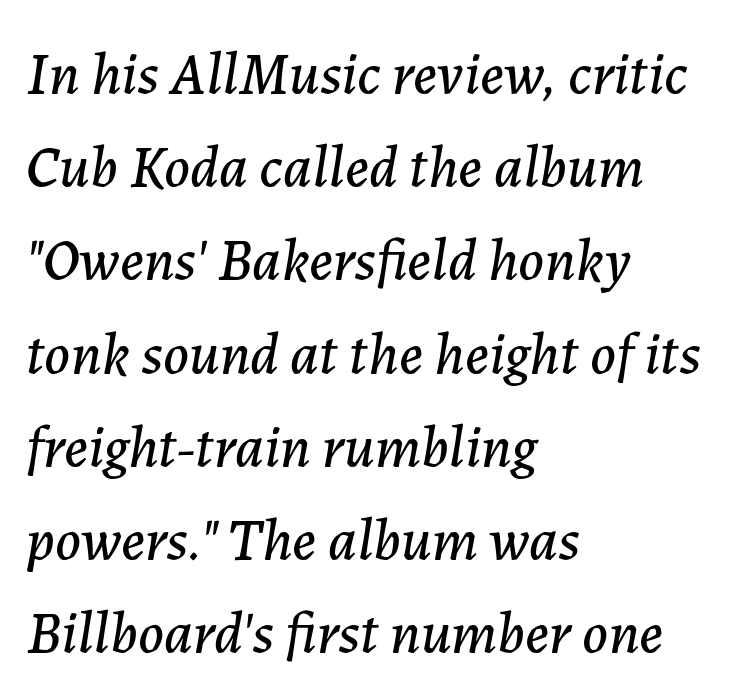
{"italic": "yes", "lean": "right", "slant_degrees": 7, "width": "normal", "stroke_contrast": "low", "x_height": "medium", "monospaced": "no", "underline": "no", "align": "left", "line_spacing": "normal", "line_spacing_ratio": 1.58, "letter_spacing": "normal", "letter_spacing_em": 0.0, "glyph_px": 59}
